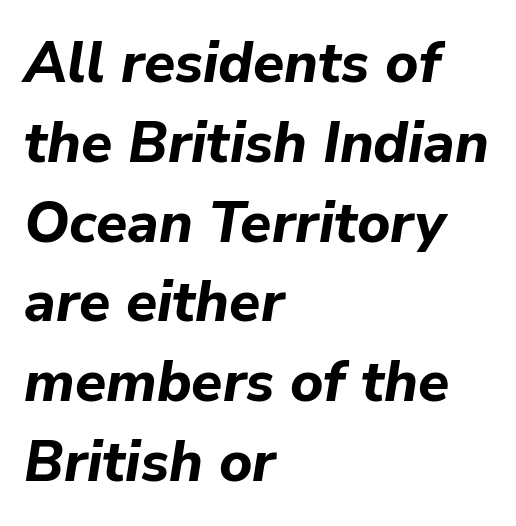
The image shows 57 px bold type, italic (leaning right); set left-aligned, normal line spacing (1.4x), normal letter spacing, not underlined; low stroke contrast and a medium x-height.
